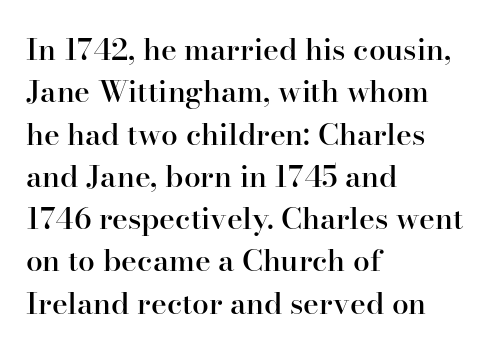
Descenders hang freely into open space. Weight: semibold (demi). Classification — serif. The passage is arranged the way most books set body copy — flush left. Standard letterfit; no display-style spreading of the glyphs. These lines were composed using upright roman letters.
